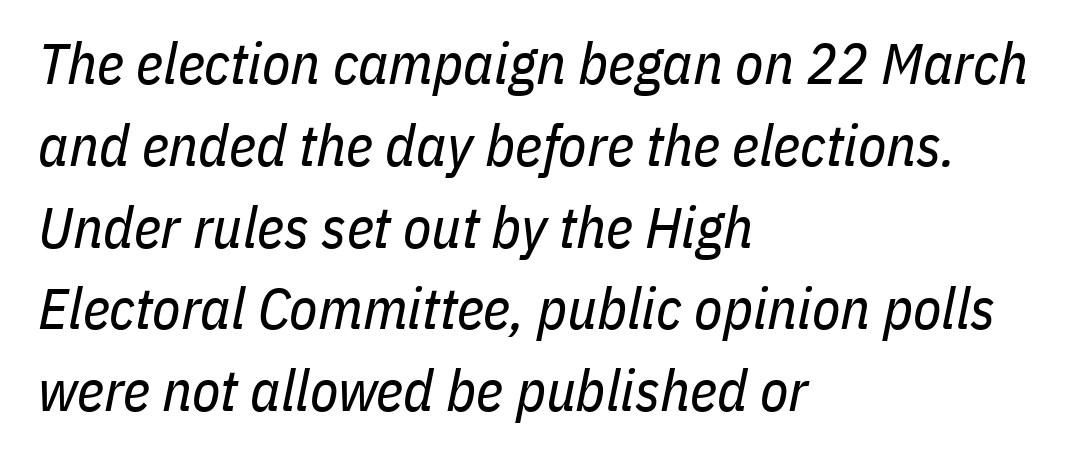
Q: Is the text bold? A: No.
Q: Is the text italic (slanted)? A: Yes, it leans right by about 11 degrees.
Q: Is the text underlined? A: No.
Q: How is the paragraph aligned? A: Left-aligned.
Q: Is the spacing between letters normal or unusually wide? A: Normal.
Q: Is the spacing between lines tight, normal or loose? A: Normal.
Q: Width (condensed, normal, or wide)? A: Condensed.
Q: Stroke contrast? A: Low.
Q: x-height? A: Medium.
Q: Monospaced? A: No.
